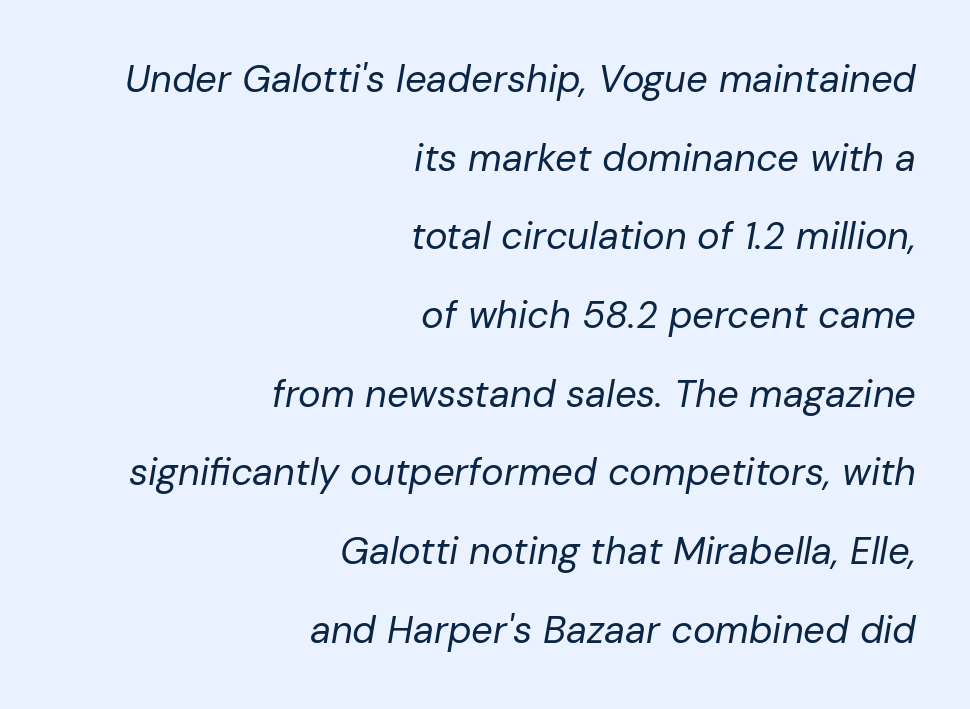
Q: Is the text bold? A: No.
Q: Is the text italic (slanted)? A: Yes, it leans right by about 10 degrees.
Q: Is the text underlined? A: No.
Q: How is the paragraph aligned? A: Right-aligned.
Q: Is the spacing between letters normal or unusually wide? A: Normal.
Q: Is the spacing between lines tight, normal or loose? A: Loose.
Q: Width (condensed, normal, or wide)? A: Normal.
Q: Stroke contrast? A: Low.
Q: x-height? A: Medium.
Q: Monospaced? A: No.
